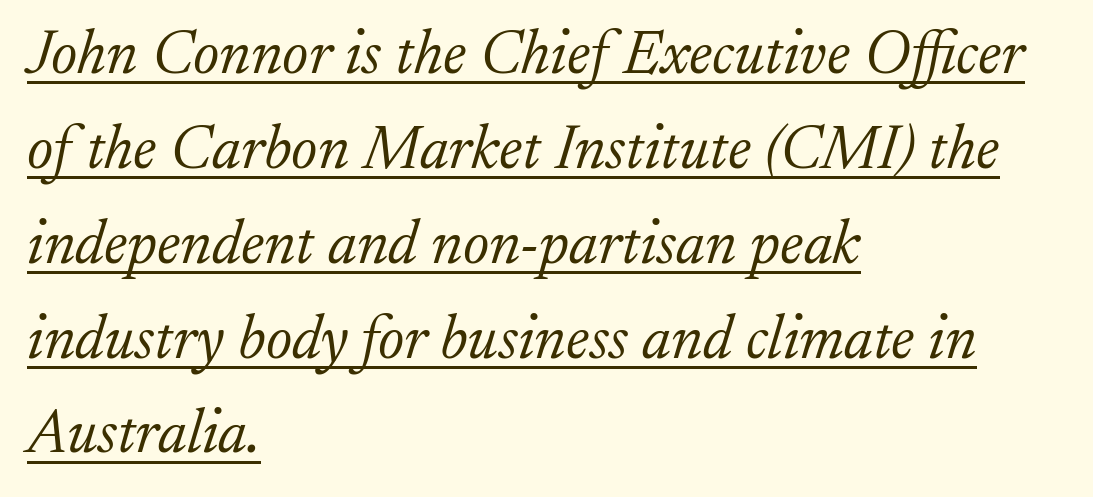
Q: Is the text bold? A: No.
Q: Is the text italic (slanted)? A: Yes, it leans right by about 17 degrees.
Q: Is the typeface a serif or a sans-serif typeface? A: Serif.
Q: Is the text underlined? A: Yes.
Q: How is the paragraph aligned? A: Left-aligned.
Q: Is the spacing between letters normal or unusually wide? A: Normal.
Q: Is the spacing between lines tight, normal or loose? A: Normal.
Q: Width (condensed, normal, or wide)? A: Normal.
Q: Stroke contrast? A: Low.
Q: x-height? A: Small.
Q: Monospaced? A: No.
